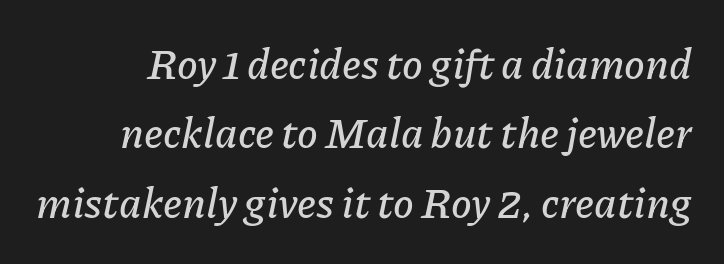
Type without underlining. When letters slant like this, we call the style italic. The leading is moderate, giving the passage an even texture. The passage shown is typed in a proportional face where columns would drift. Students, note that the glyphs here touch the page at normal intervals.
